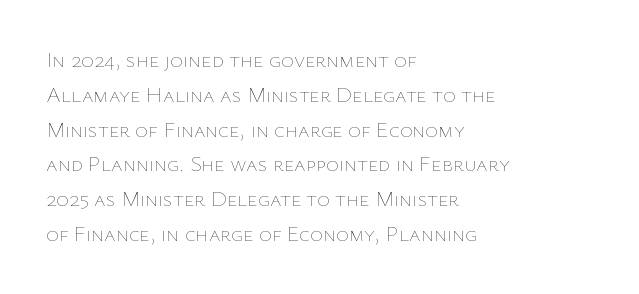
Q: Is the text bold? A: No.
Q: Is the text italic (slanted)? A: No, it is upright.
Q: Is the text underlined? A: No.
Q: How is the paragraph aligned? A: Left-aligned.
Q: Is the spacing between letters normal or unusually wide? A: Normal.
Q: Is the spacing between lines tight, normal or loose? A: Normal.
